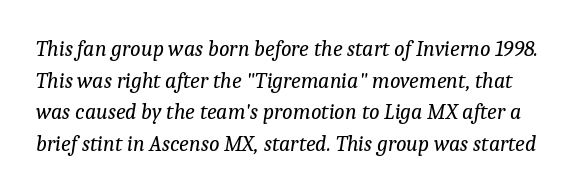
{"italic": "yes", "lean": "right", "slant_degrees": 9, "bold": "no", "underline": "no", "line_spacing": "normal", "line_spacing_ratio": 1.44, "letter_spacing": "normal", "letter_spacing_em": 0.0, "glyph_px": 22}
